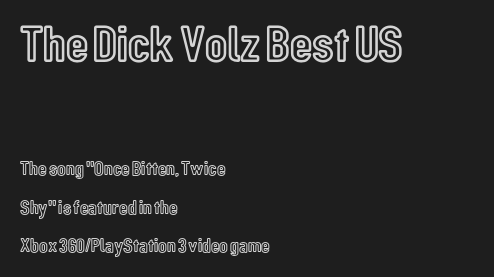
Q: Is the text italic (slanted)? A: No, it is upright.
Q: Is the text underlined? A: No.
Q: How is the paragraph aligned? A: Left-aligned.
Q: Is the spacing between letters normal or unusually wide? A: Normal.
Q: Is the spacing between lines tight, normal or loose? A: Loose.
Q: Which block of text is set in a larger size, the first (top) or the second (bottom)? A: The first (top) one.
Q: Width (condensed, normal, or wide)? A: Condensed.
Q: x-height? A: Medium.
Q: Monospaced? A: No.
